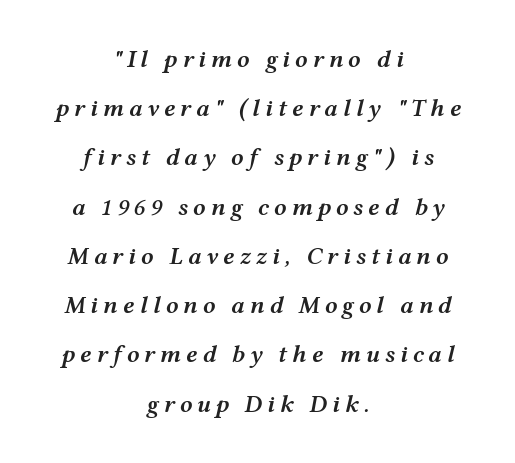
Q: Is the text bold? A: Semi-bold.
Q: Is the text italic (slanted)? A: Yes, it leans right by about 12 degrees.
Q: Is the text underlined? A: No.
Q: How is the paragraph aligned? A: Centered.
Q: Is the spacing between lines tight, normal or loose? A: Loose.
